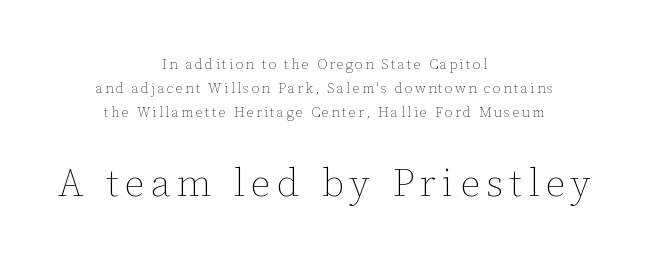
{"italic": "no", "bold": "no", "weight": "thin", "width": "normal", "stroke_contrast": "low", "x_height": "medium", "monospaced": "no", "underline": "no", "align": "center", "line_spacing_ratio": 1.71, "larger_block": "second", "size_ratio": 2.79, "glyph_px": 39}
